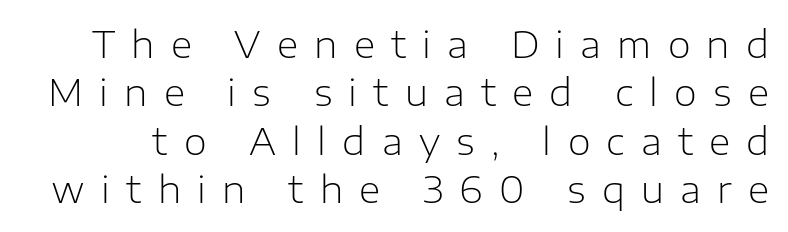
{"serif": "no", "italic": "no", "bold": "no", "weight": "light", "width": "normal", "stroke_contrast": "low", "x_height": "medium", "monospaced": "no", "underline": "no", "line_spacing": "normal", "line_spacing_ratio": 1.31, "letter_spacing": "wide", "letter_spacing_em": 0.44, "glyph_px": 37}
